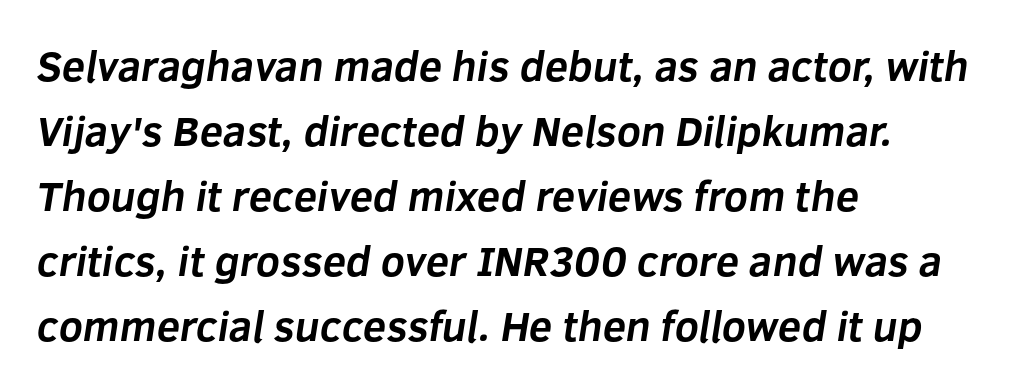
The image shows 42 px bold sans-serif type; set left-aligned, normal line spacing (1.55x), normal letter spacing, not underlined; low stroke contrast and a medium x-height.
